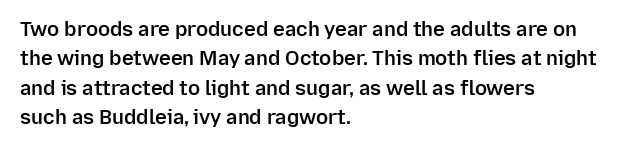
The image shows 20 px text type, upright; set left-aligned, normal line spacing (1.47x), normal letter spacing, not underlined.
